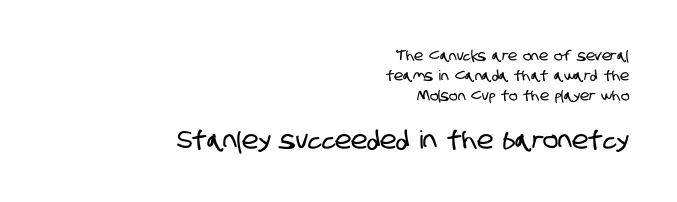
The image shows 25 px text type; set right-aligned, normal line spacing (1.44x), normal letter spacing, not underlined; the second (bottom) block is 1.79x larger.
